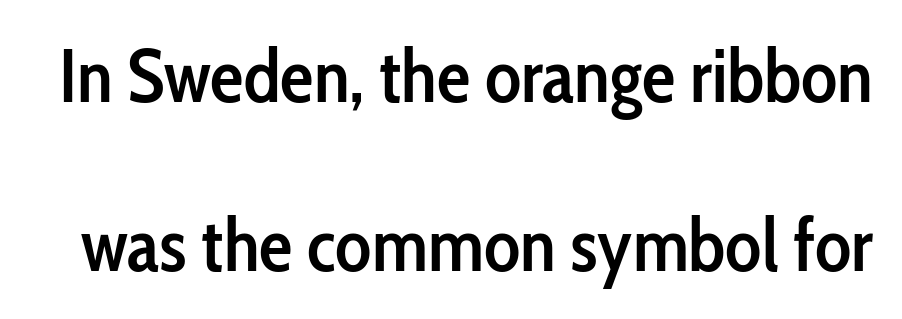
Q: Is the text bold? A: Semi-bold.
Q: Is the text italic (slanted)? A: No, it is upright.
Q: Is the typeface a serif or a sans-serif typeface? A: Sans-serif.
Q: Is the text underlined? A: No.
Q: Is the spacing between letters normal or unusually wide? A: Normal.
Q: Is the spacing between lines tight, normal or loose? A: Loose.
Q: Width (condensed, normal, or wide)? A: Condensed.
Q: Stroke contrast? A: Low.
Q: x-height? A: Medium.
Q: Monospaced? A: No.
